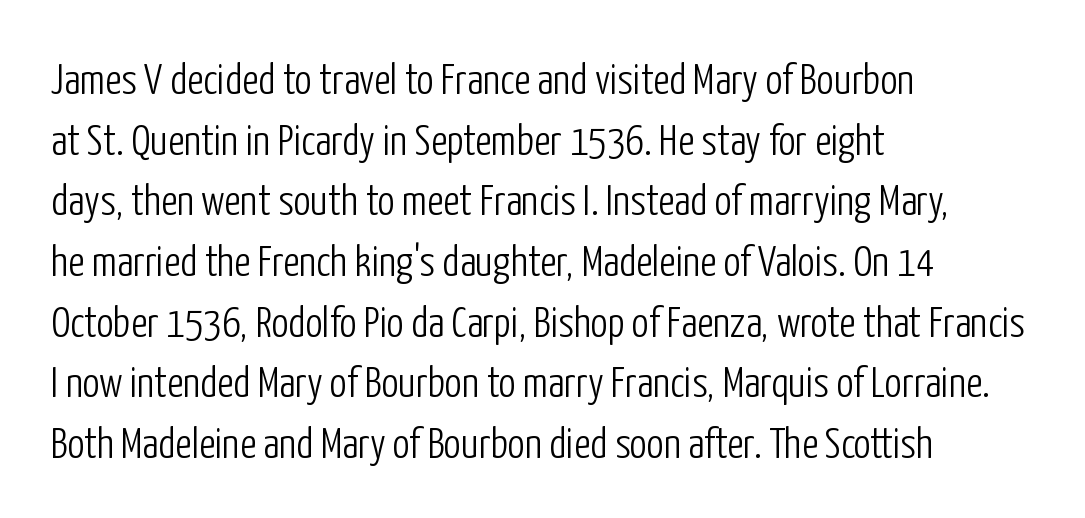
Letters rest on an invisible, unmarked baseline. Which margin do the lines hug? The left one — the right edge is uneven. What kind of face is this? One without serifs — a sans. Horizontal bands of white between lines are of average thickness. How are the letters spaced? Ordinarily, with no added tracking.
